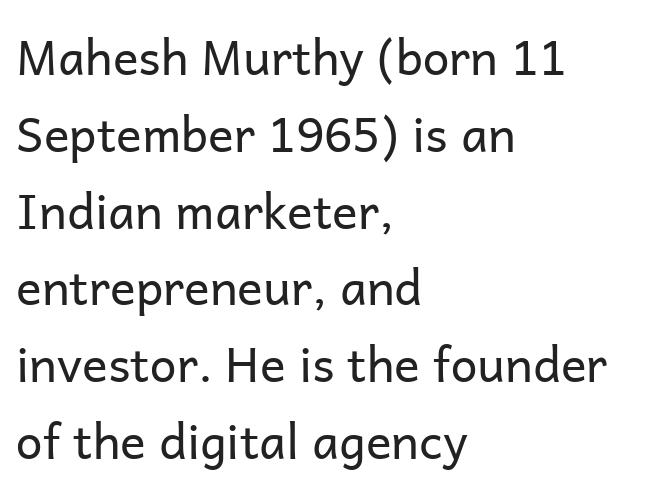
The image shows 48 px regular-weight sans-serif type, upright; set left-aligned, normal line spacing (1.6x), normal letter spacing, not underlined; low stroke contrast and a medium x-height.
